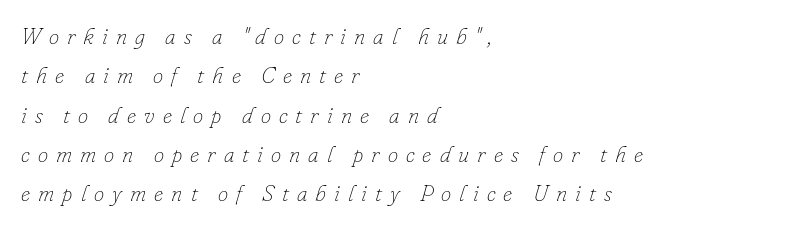
Q: Is the text bold? A: No.
Q: Is the text italic (slanted)? A: Yes, it leans right by about 16 degrees.
Q: Is the text underlined? A: No.
Q: How is the paragraph aligned? A: Left-aligned.
Q: Is the spacing between letters normal or unusually wide? A: Unusually wide.
